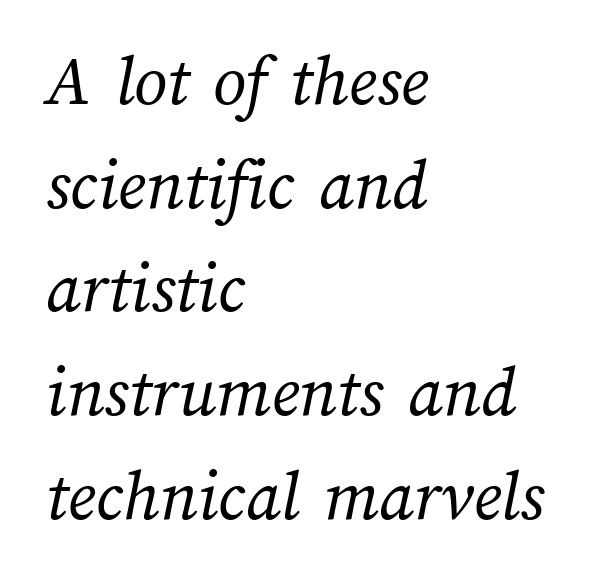
The image shows 73 px regular-weight type; set left-aligned, normal line spacing (1.42x), normal letter spacing, not underlined; medium stroke contrast and a medium x-height.
